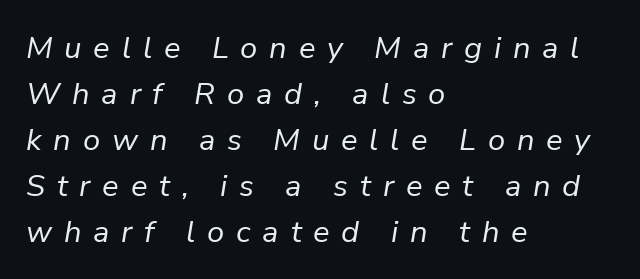
{"italic": "yes", "lean": "right", "slant_degrees": 9, "bold": "no", "weight": "regular", "width": "normal", "stroke_contrast": "low", "x_height": "medium", "monospaced": "no", "underline": "no", "align": "left", "line_spacing": "normal", "line_spacing_ratio": 1.48, "letter_spacing": "wide", "letter_spacing_em": 0.38, "glyph_px": 31}
